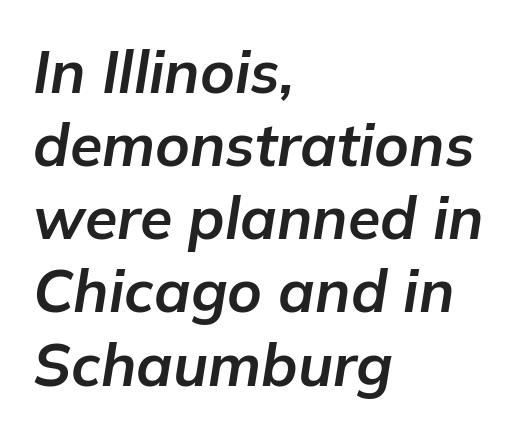
Thick stems and heavy bowls — unmistakably bold. Reading down the block, your eye returns to a fixed left position each line. Rendered with sloped, italic letterforms. Beneath every word, the page is bare. Looks like regular typesetting: each glyph gets only the width it needs.
